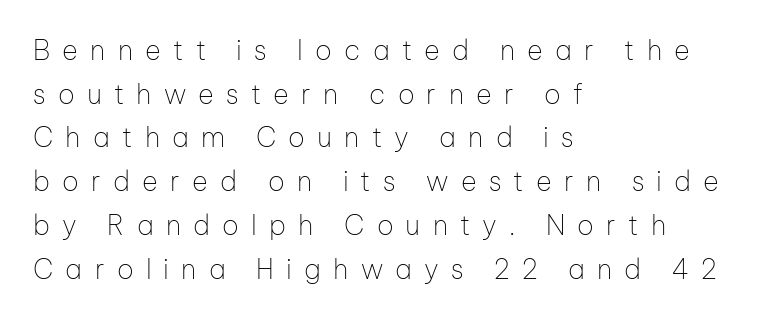
Q: Is the text bold? A: No.
Q: Is the text italic (slanted)? A: No, it is upright.
Q: Is the text underlined? A: No.
Q: How is the paragraph aligned? A: Left-aligned.
Q: Is the spacing between letters normal or unusually wide? A: Unusually wide.
Q: Is the spacing between lines tight, normal or loose? A: Normal.
